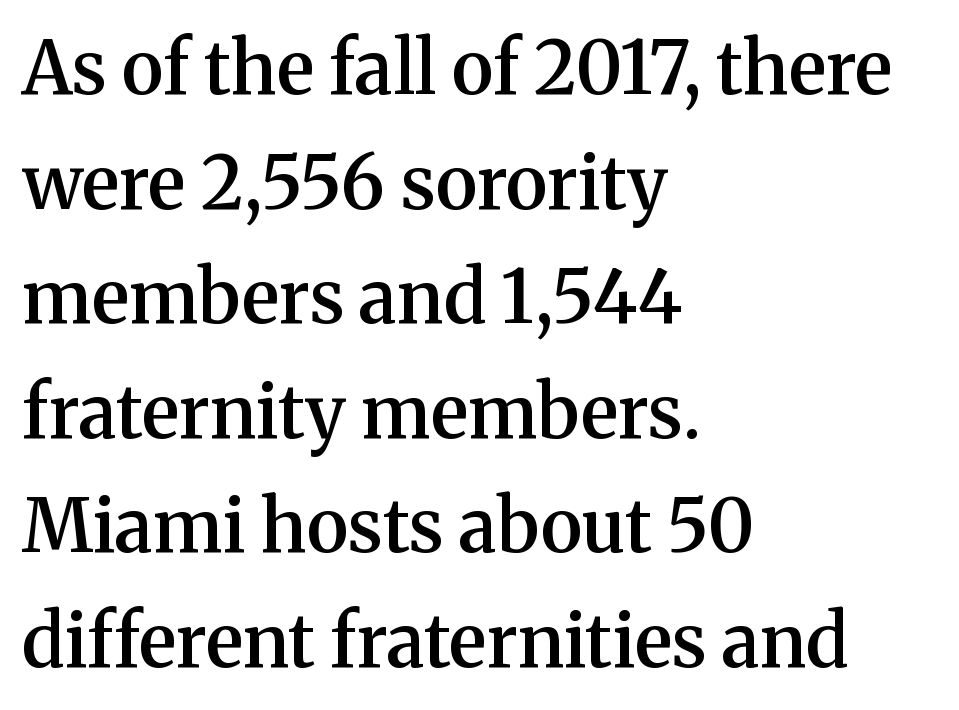
The image shows 73 px semibold serif type, upright; set left-aligned, normal line spacing (1.57x), normal letter spacing, not underlined; medium stroke contrast and a medium x-height.
